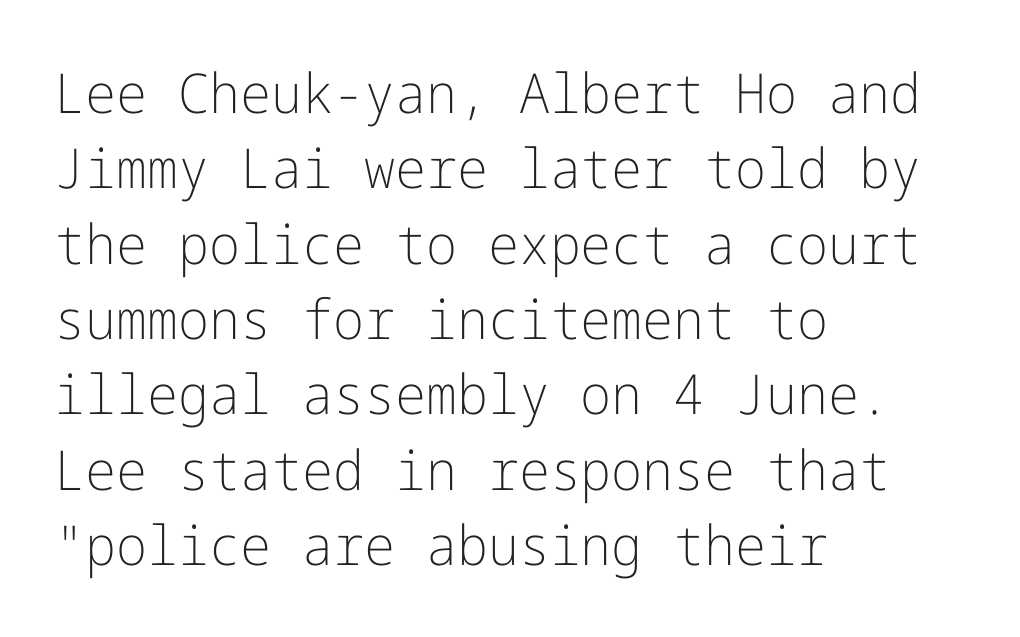
Q: Is the text bold? A: No.
Q: Is the text italic (slanted)? A: No, it is upright.
Q: Is the typeface a serif or a sans-serif typeface? A: Sans-serif.
Q: Is the text underlined? A: No.
Q: How is the paragraph aligned? A: Left-aligned.
Q: Is the spacing between letters normal or unusually wide? A: Normal.
Q: Is the spacing between lines tight, normal or loose? A: Normal.
Q: Width (condensed, normal, or wide)? A: Normal.
Q: Stroke contrast? A: Low.
Q: x-height? A: Medium.
